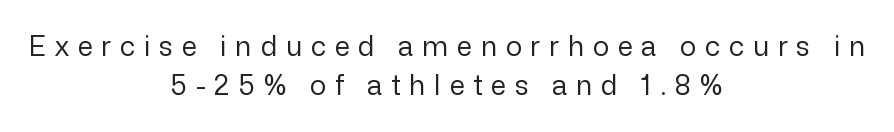
Q: Is the text bold? A: No.
Q: Is the text italic (slanted)? A: No, it is upright.
Q: Is the text underlined? A: No.
Q: How is the paragraph aligned? A: Centered.
Q: Is the spacing between letters normal or unusually wide? A: Unusually wide.
Q: Is the spacing between lines tight, normal or loose? A: Normal.
